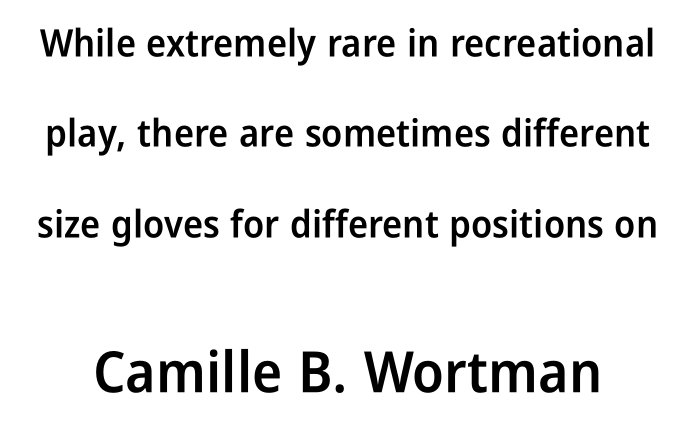
How would I describe the line gaps? Wide and relaxed. Each letter keeps its own natural width here, so spacing adapts to shape. Nope, no serifs anywhere on these letters. This sample uses plain, unmodified letter spacing. A semibold gives these letters moderate extra thickness, short of bold.
